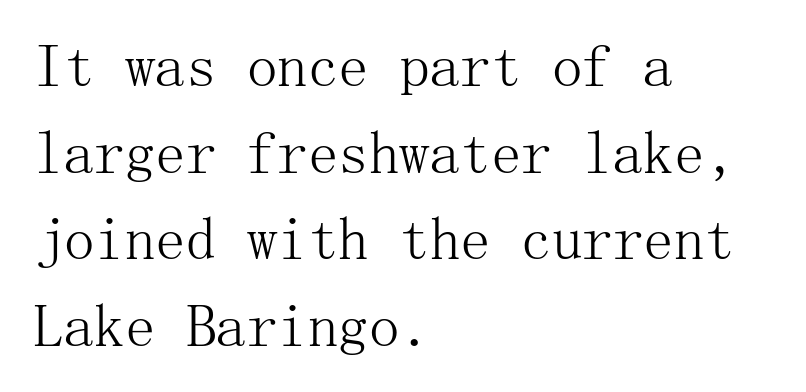
{"serif": "yes", "italic": "no", "bold": "no", "weight": "light", "width": "normal", "stroke_contrast": "medium", "x_height": "medium", "underline": "no", "align": "left", "line_spacing": "normal", "line_spacing_ratio": 1.42, "letter_spacing": "normal", "letter_spacing_em": 0.0, "glyph_px": 61}
